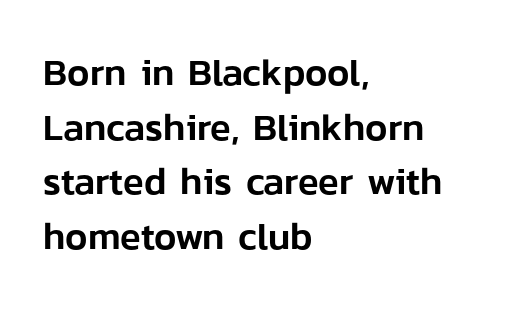
Tracking value appears to be zero — textbook default spacing. Think of a printed novel: that variable character pitch is what you see here. Descenders hang freely into open space. Upright lettering throughout. What's the leading like? Ordinary, nothing unusual. The paragraph shown leans on its left margin.
